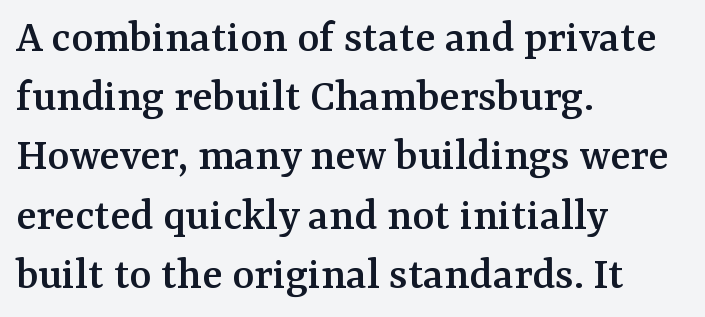
The image shows 47 px serif type, upright; set left-aligned, normal line spacing (1.26x), normal letter spacing, not underlined; medium stroke contrast and a medium x-height.
